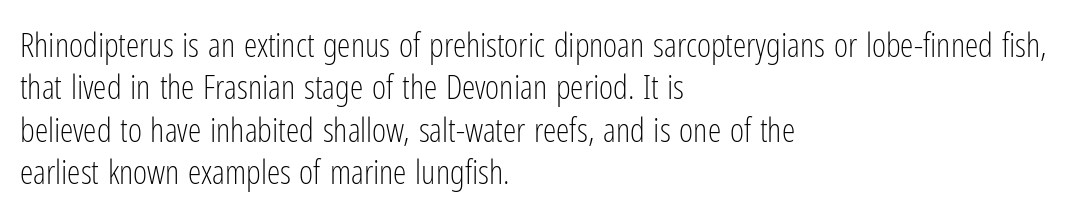
The image shows 34 px light, condensed sans-serif type, upright; set left-aligned, normal line spacing (1.25x), normal letter spacing, not underlined; low stroke contrast and a medium x-height.
